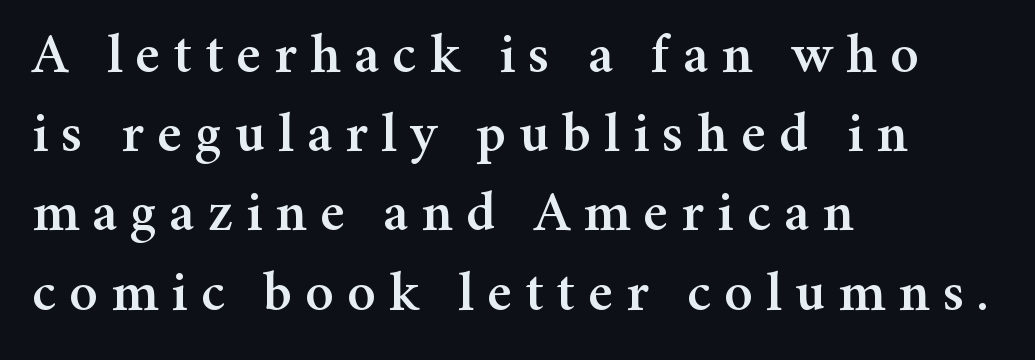
{"serif": "yes", "italic": "no", "width": "normal", "stroke_contrast": "medium", "x_height": "medium", "monospaced": "no", "underline": "no", "align": "left", "line_spacing": "normal", "line_spacing_ratio": 1.39, "letter_spacing": "wide", "letter_spacing_em": 0.23, "glyph_px": 57}
